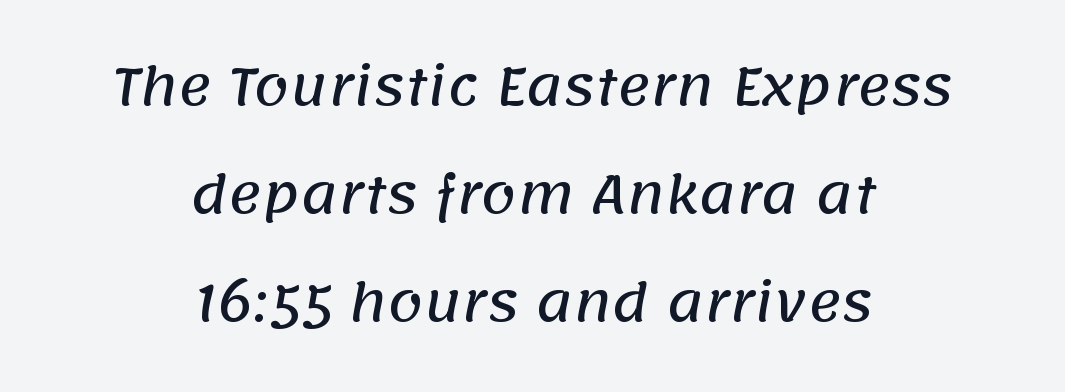
Note the varied advance widths — an 'i' is clearly narrower than an 'm'. Clear beneath every line of the passage. Regarding serifs, this sample does without them. The setting favours the middle, as headings and verse often do. No extra tracking has been applied to these lines.
